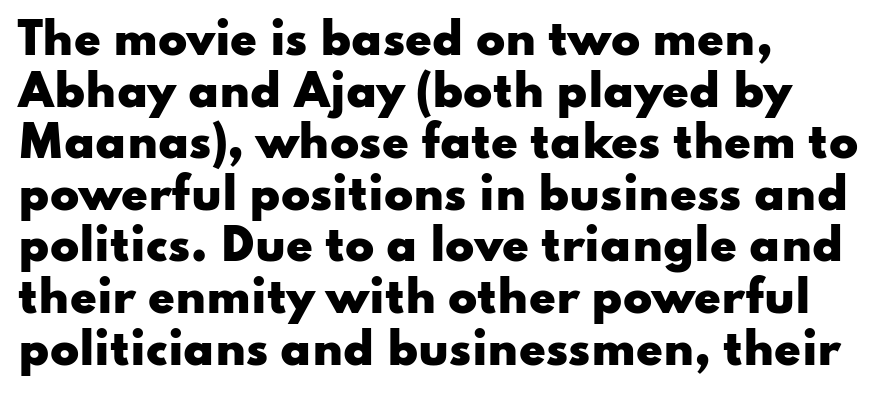
{"serif": "no", "italic": "no", "bold": "yes", "weight": "heavy", "width": "wide", "stroke_contrast": "low", "x_height": "small", "monospaced": "no", "underline": "no", "align": "left", "line_spacing_ratio": 1.2, "letter_spacing": "normal", "letter_spacing_em": 0.0, "glyph_px": 43}
